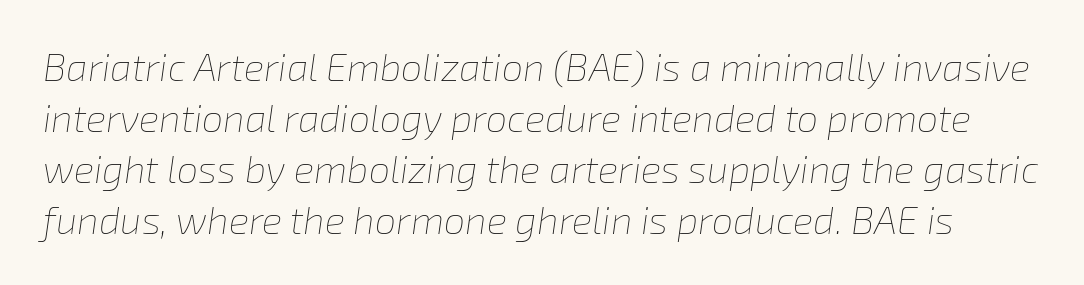
{"italic": "yes", "lean": "right", "slant_degrees": 8, "bold": "no", "weight": "thin", "width": "normal", "stroke_contrast": "low", "x_height": "medium", "monospaced": "no", "underline": "no", "line_spacing": "normal", "line_spacing_ratio": 1.34, "letter_spacing": "normal", "letter_spacing_em": 0.0, "glyph_px": 38}
